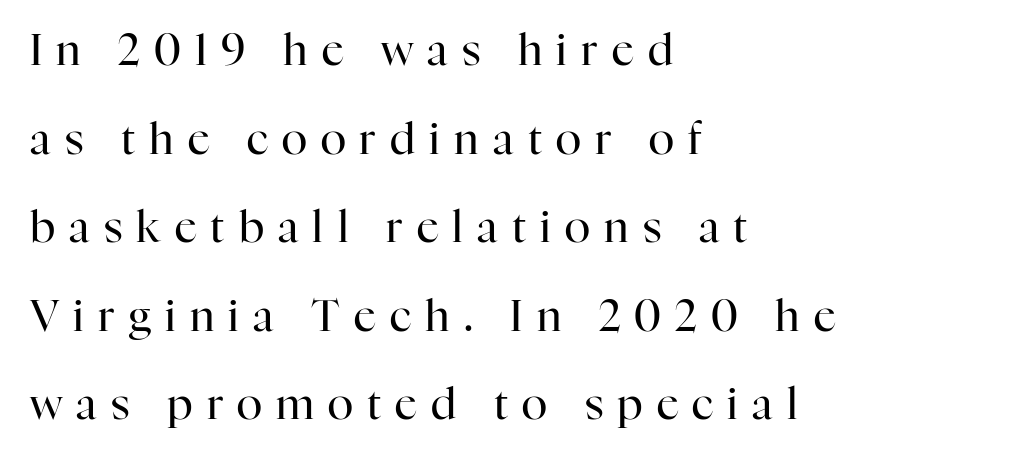
Glyph-to-glyph distance is far greater than everyday printed text. These lines are set flush left with a ragged right edge. The lettering stays uniformly vertical, giving the passage a roman look. The words here are not underlined. You could fit nearly another row in the gap between these rows. You can tell from the footed stems that serif type was used.
